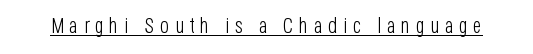
No letter is thick-stroked: the sample isn't bold. The line texture is sparse and dotted thanks to wide tracking. Do the letters lean? They stand straight. Beneath each row of characters lies a ruled line.
